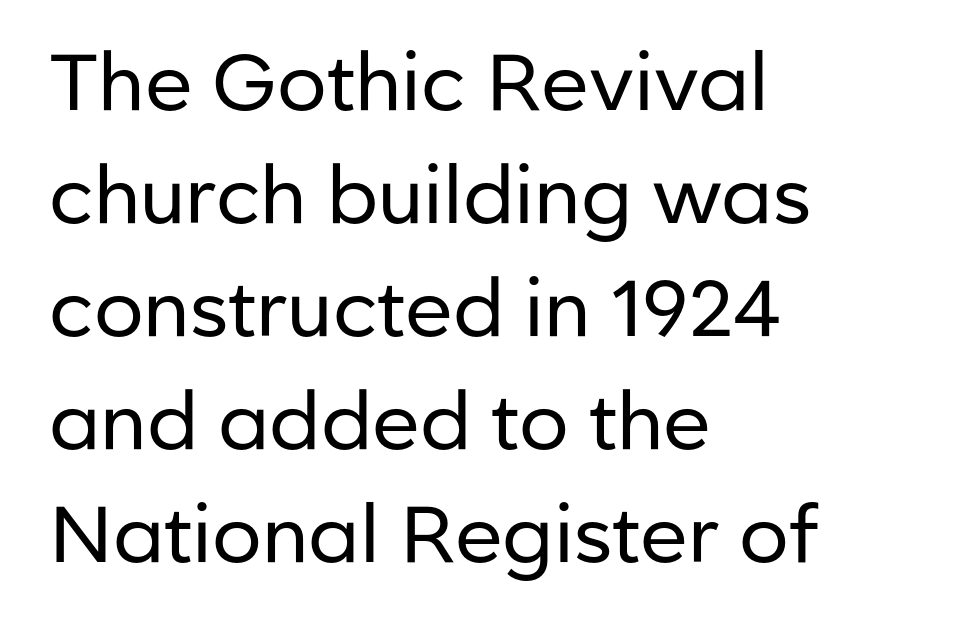
Each letter keeps its own natural width here, so spacing adapts to shape. You could call the tracking neutral — neither tight nor loose. Successive baselines arrive at the customary interval. The cut favours lightness, reaching ordinary text weight at its darkest. Each line starts at the same left margin while the right side varies.
